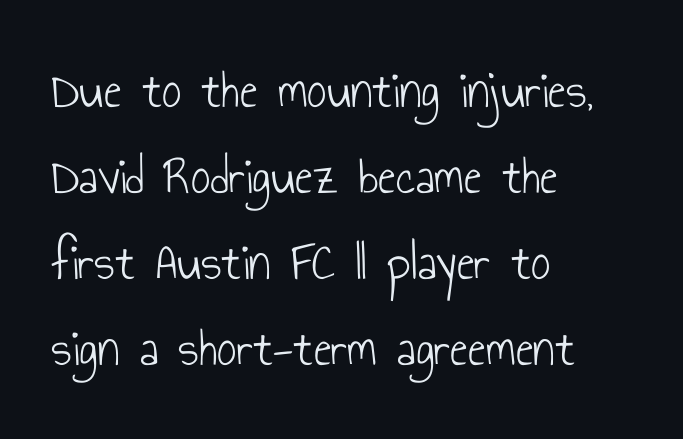
Q: Is the text bold? A: No.
Q: Is the text italic (slanted)? A: No, it is upright.
Q: Is the typeface a serif or a sans-serif typeface? A: Sans-serif.
Q: Is the text underlined? A: No.
Q: How is the paragraph aligned? A: Left-aligned.
Q: Is the spacing between letters normal or unusually wide? A: Normal.
Q: Is the spacing between lines tight, normal or loose? A: Normal.
Q: Width (condensed, normal, or wide)? A: Condensed.
Q: Stroke contrast? A: Low.
Q: x-height? A: Small.
Q: Monospaced? A: No.
